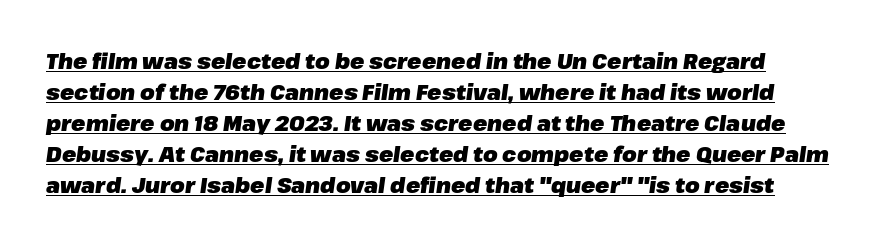
Q: Is the text bold? A: Yes.
Q: Is the text italic (slanted)? A: Yes, it leans right by about 8 degrees.
Q: Is the text underlined? A: Yes.
Q: Is the spacing between letters normal or unusually wide? A: Normal.
Q: Is the spacing between lines tight, normal or loose? A: Normal.
